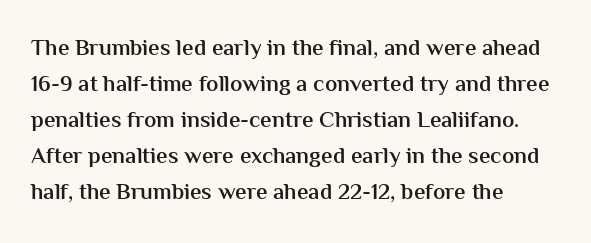
The image shows 23 px text type, upright; set left-aligned, normal line spacing (1.56x), normal letter spacing, not underlined.
